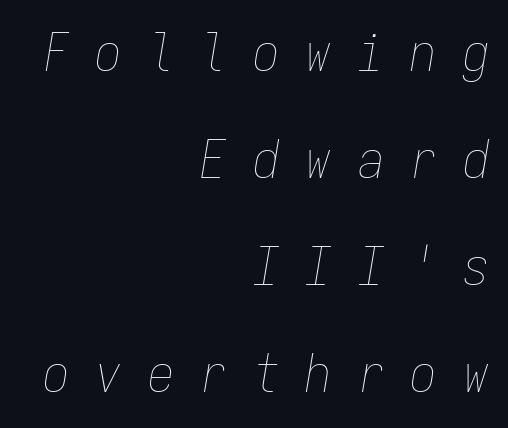
The image shows 53 px thin, condensed type, italic (leaning right), monospaced; set right-aligned, loose line spacing (2.02x), unusually wide letter spacing (+0.49 em), not underlined; low stroke contrast and a medium x-height.
